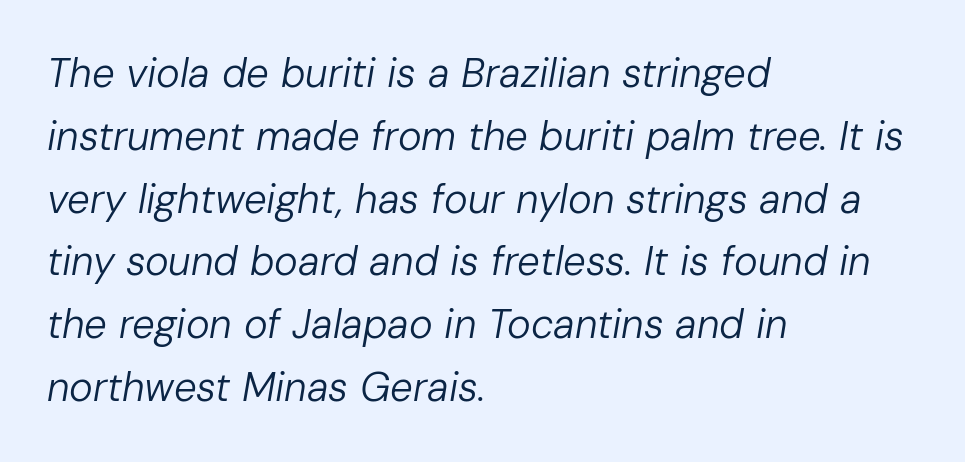
{"italic": "yes", "lean": "right", "slant_degrees": 10, "bold": "no", "weight": "regular", "width": "normal", "stroke_contrast": "low", "x_height": "medium", "monospaced": "no", "underline": "no", "align": "left", "line_spacing": "normal", "line_spacing_ratio": 1.57, "letter_spacing": "normal", "letter_spacing_em": 0.0, "glyph_px": 40}
